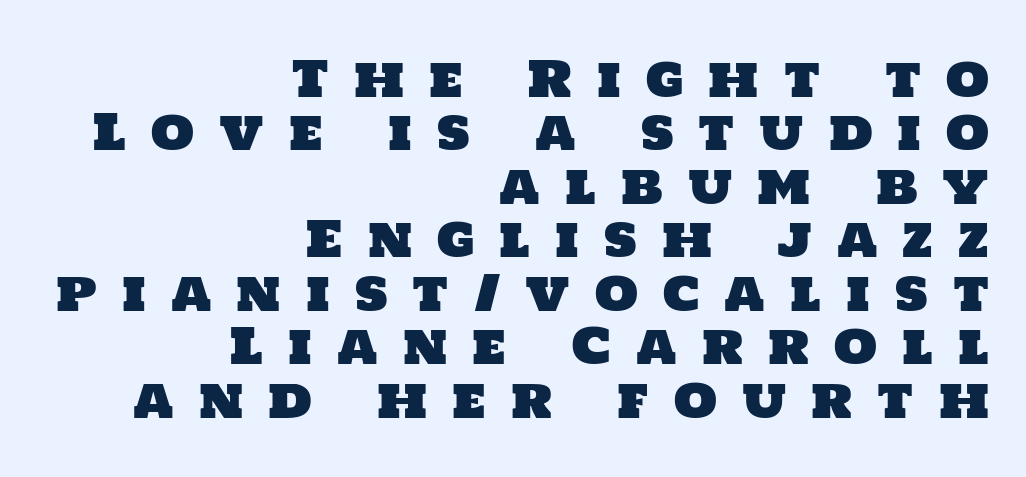
{"serif": "no", "width": "normal", "stroke_contrast": "low", "x_height": "large", "monospaced": "no", "underline": "no", "align": "right", "line_spacing": "tight", "line_spacing_ratio": 1.07, "letter_spacing": "wide", "letter_spacing_em": 0.5, "glyph_px": 50}
